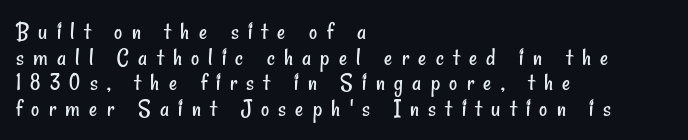
The image shows 25 px text type; set left-aligned, tight line spacing (1.03x), unusually wide letter spacing (+0.37 em), not underlined.
